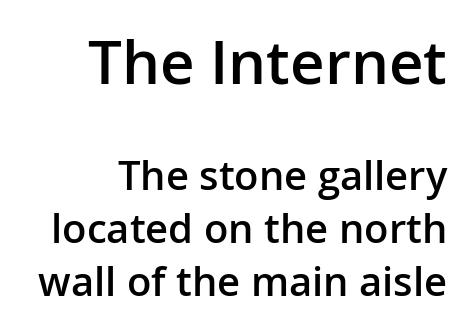
Q: Is the text bold? A: Semi-bold.
Q: Is the text italic (slanted)? A: No, it is upright.
Q: Is the typeface a serif or a sans-serif typeface? A: Sans-serif.
Q: Is the text underlined? A: No.
Q: How is the paragraph aligned? A: Right-aligned.
Q: Is the spacing between letters normal or unusually wide? A: Normal.
Q: Is the spacing between lines tight, normal or loose? A: Normal.
Q: Which block of text is set in a larger size, the first (top) or the second (bottom)? A: The first (top) one.
Q: Width (condensed, normal, or wide)? A: Normal.
Q: Stroke contrast? A: Low.
Q: x-height? A: Medium.
Q: Monospaced? A: No.
